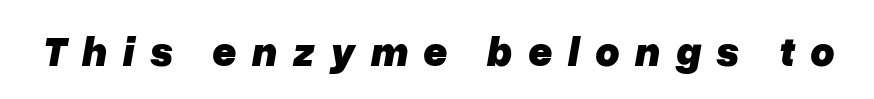
{"italic": "yes", "lean": "right", "slant_degrees": 10, "bold": "yes", "weight": "heavy", "width": "normal", "stroke_contrast": "low", "x_height": "medium", "monospaced": "no", "underline": "no", "letter_spacing": "wide", "letter_spacing_em": 0.36, "glyph_px": 42}
